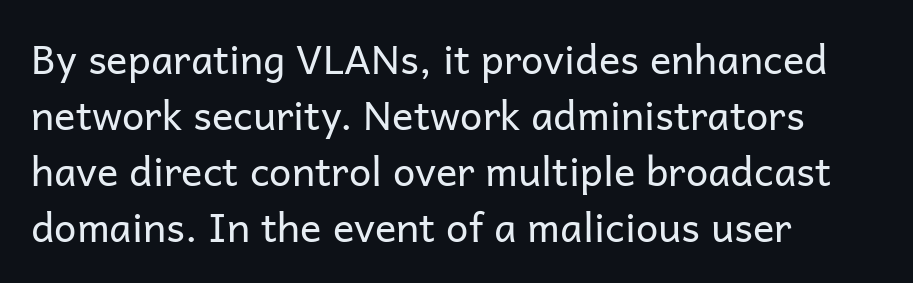
I'd call this a sans setting — the letters go barefoot. You could call the tracking neutral — neither tight nor loose. No letter is thick-stroked: the sample isn't bold. These lines were composed using upright roman letters. Caption: multi-line text, flush left, ragged right. These lines sit exactly where default settings would place them.
